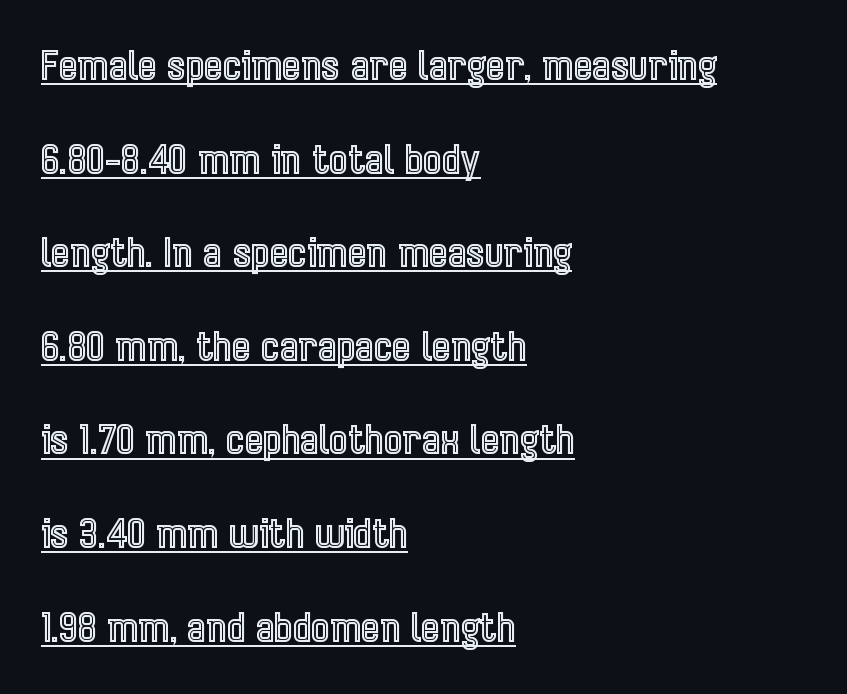
The image shows 40 px condensed type, upright; set left-aligned, loose line spacing (2.34x), normal letter spacing, underlined; a medium x-height.
